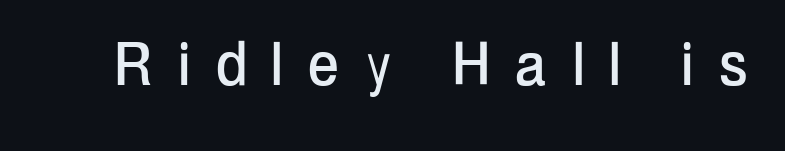
The image shows 72 px condensed sans-serif type, upright; set unusually wide letter spacing (+0.38 em), not underlined; low stroke contrast and a medium x-height.
